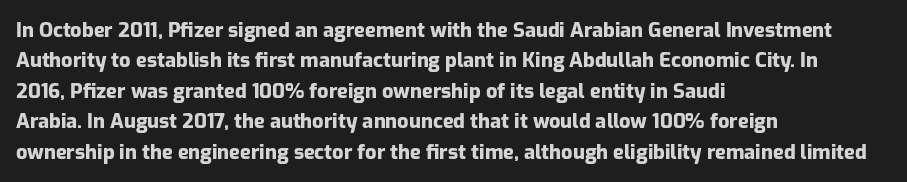
Heavy, bold letterforms. The rendering anchors every line to the left-hand side. The line-height multiplier appears to be the usual default. Style check: upright. There is no visible air inserted between adjacent glyphs. Descenders hang freely into open space.
